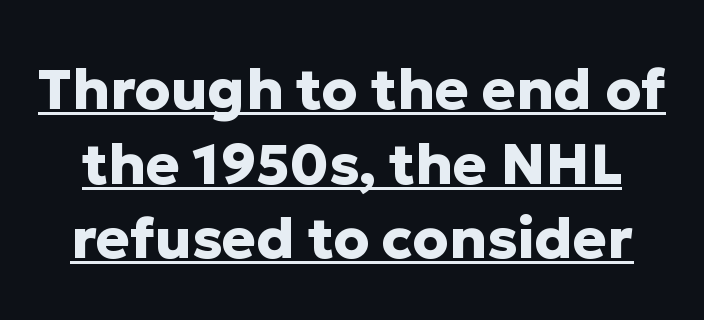
Successive baselines arrive at the customary interval. The characters display no serif detailing; their extremities are plain. The rendering uses a bold face; every stroke is thick and dark. The rendering uses natural spacing where letterforms have individual widths. Posture: vertical. This is underlined copy, the kind a proofreader might mark for attention.
